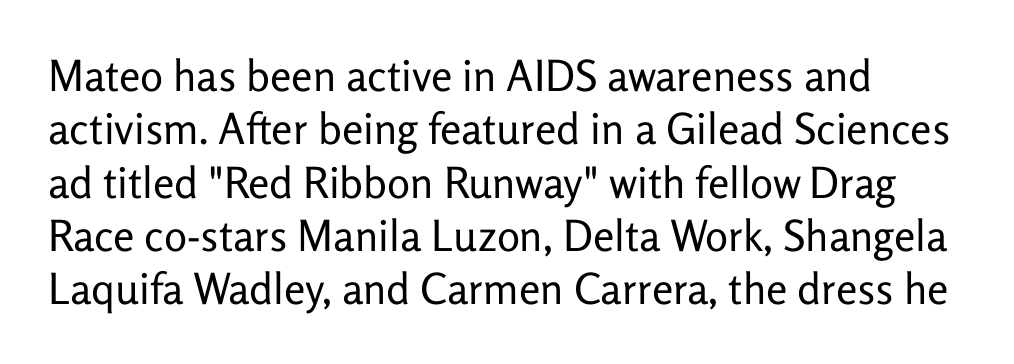
Q: Is the text bold? A: No.
Q: Is the text italic (slanted)? A: No, it is upright.
Q: Is the typeface a serif or a sans-serif typeface? A: Sans-serif.
Q: Is the text underlined? A: No.
Q: How is the paragraph aligned? A: Left-aligned.
Q: Is the spacing between letters normal or unusually wide? A: Normal.
Q: Width (condensed, normal, or wide)? A: Normal.
Q: Stroke contrast? A: Low.
Q: x-height? A: Medium.
Q: Monospaced? A: No.
